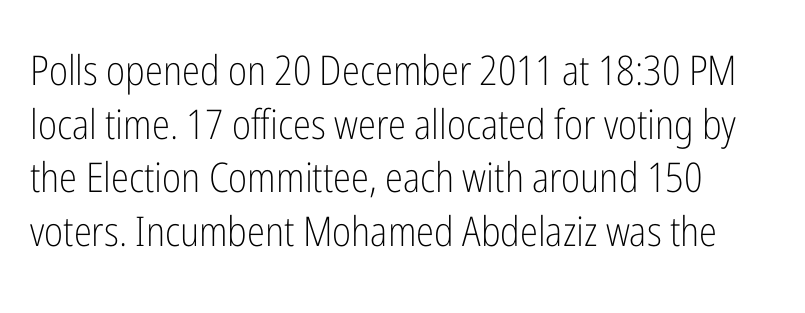
{"serif": "no", "italic": "no", "bold": "no", "weight": "light", "width": "condensed", "stroke_contrast": "low", "x_height": "medium", "monospaced": "no", "underline": "no", "line_spacing": "normal", "line_spacing_ratio": 1.31, "letter_spacing": "normal", "letter_spacing_em": 0.0, "glyph_px": 41}
